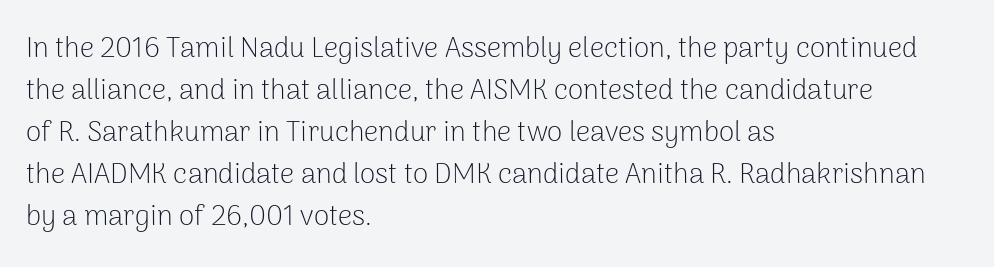
The image shows 28 px light sans-serif type, upright; set left-aligned, normal line spacing (1.5x), normal letter spacing, not underlined; low stroke contrast and a medium x-height.
